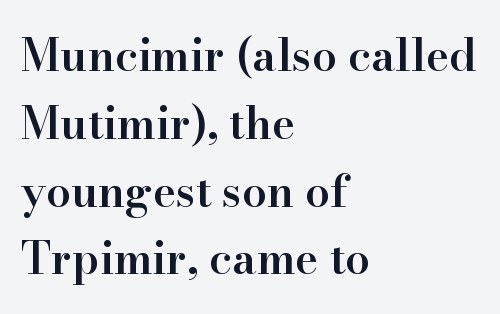
Emphasis by weight is partial: semibold. Horizontally, the lines are justified to the leading edge only. Underlining? Definitely not there. Note the varied advance widths — an 'i' is clearly narrower than an 'm'. Reading down the column, the eye jumps a familiar distance to each next line.
